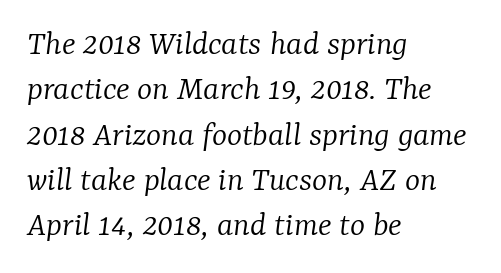
The image shows 36 px light serif type, italic (leaning right); set left-aligned, normal line spacing (1.26x), normal letter spacing, not underlined; low stroke contrast and a medium x-height.
